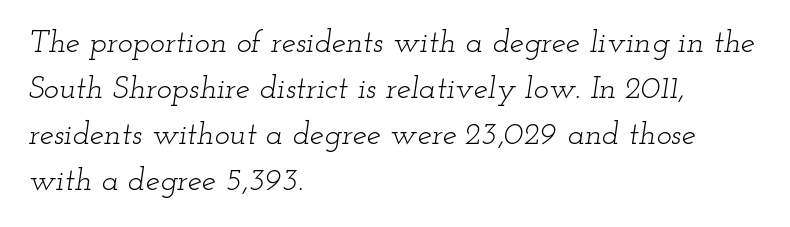
The image shows 32 px light, wide serif type, italic (leaning right); set left-aligned, normal line spacing (1.44x), normal letter spacing, not underlined; low stroke contrast and a small x-height.
